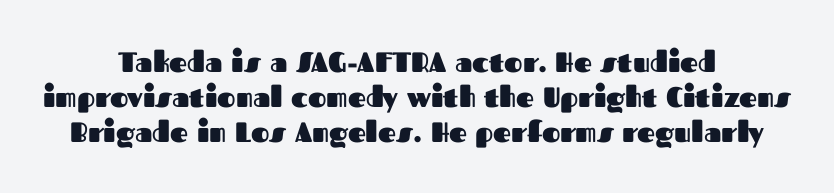
The setting favours the middle, as headings and verse often do. The leading is moderate, giving the passage an even texture. The font's upright variant was chosen for this text. Look at the stroke-to-counter ratio: heavy, a bold. Letter spacing: default. Underline: absent.
